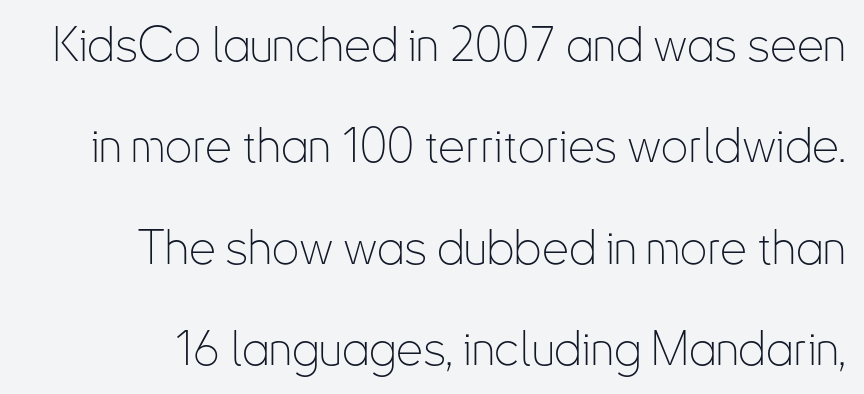
The image shows 48 px thin, condensed sans-serif type, upright; set loose line spacing (2.11x), normal letter spacing, not underlined; low stroke contrast and a small x-height.
